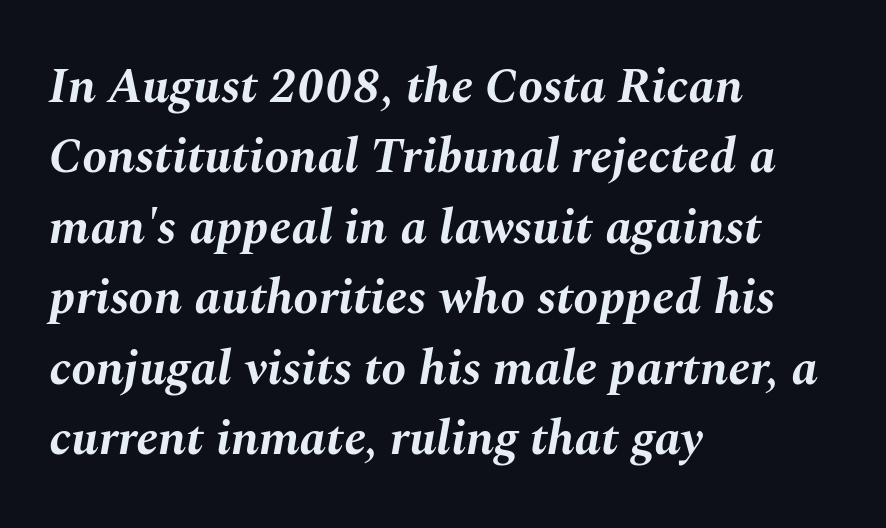
Proportional: the letters do not fall into vertical columns. The sample has been set heavy, in full bold. Every row of glyphs begins at an identical x-position on the left. Spacing between characters is what you'd get straight out of the box. Beneath every word, the page is bare. Is there much room between lines? A standard amount, neither cramped nor airy.
